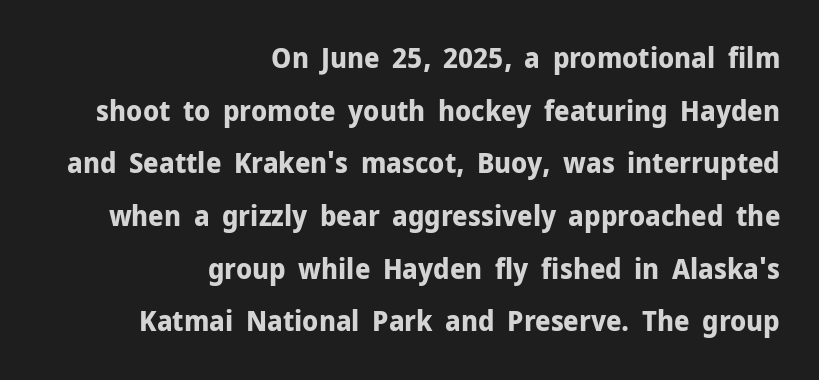
When letters stand straight like this, we call the style roman or upright. The passage shown is typed in a proportional face where columns would drift. Its strokes are broad and dark, the hallmark of bold type. The space directly below the letters is spotless. Is the block centered? No — it sits flush against the right margin. How are the letters spaced? Ordinarily, with no added tracking.
